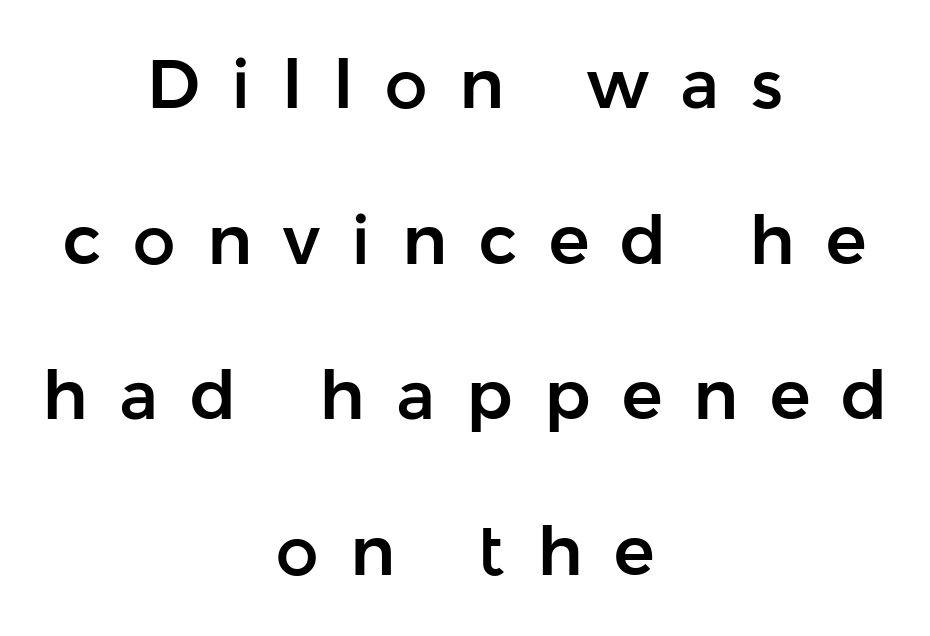
Here the glyphs are tracked loosely, breaking word shapes into spaced letters. Characters remain perfectly vertical along every line. In CSS terms this would be text-align: center. Check the space under the baseline: it is left empty. Serifs: no, the terminals of the letterforms are clean. Whoever set this chose breathing room over compactness in the vertical rhythm.
